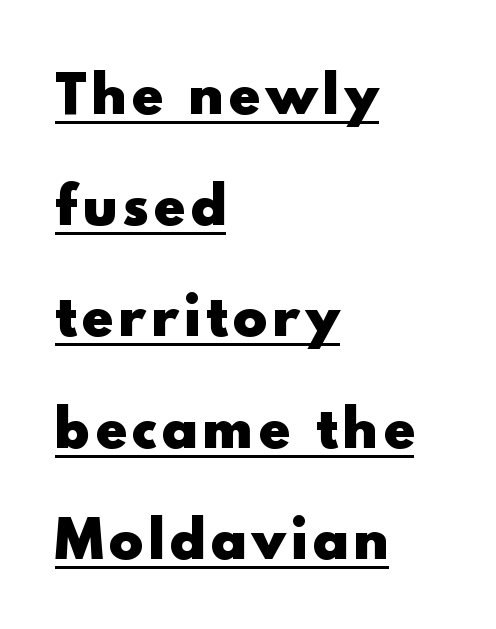
Q: Is the text bold? A: Yes.
Q: Is the text italic (slanted)? A: No, it is upright.
Q: Is the typeface a serif or a sans-serif typeface? A: Sans-serif.
Q: Is the text underlined? A: Yes.
Q: How is the paragraph aligned? A: Left-aligned.
Q: Is the spacing between lines tight, normal or loose? A: Loose.
Q: Width (condensed, normal, or wide)? A: Normal.
Q: x-height? A: Small.
Q: Monospaced? A: No.
